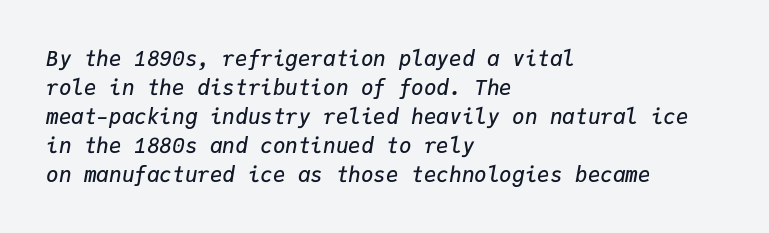
Letter spacing: default. Leftover space on each line is placed entirely after the last word. The rendering uses a semibold face; strokes are thickened but not to full bold. The rows are spaced the way most documents space them. Nobody drew a line under any word here.
